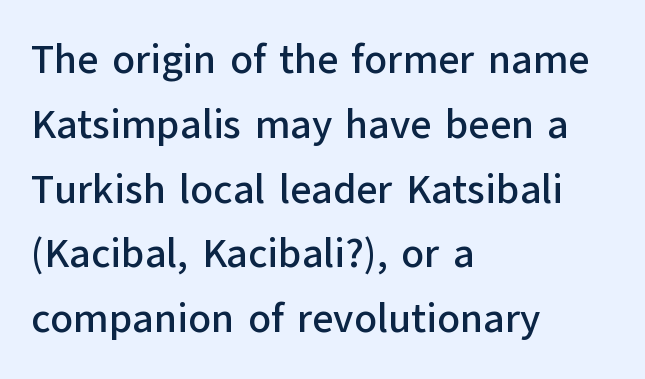
The image shows 41 px sans-serif type, upright; set left-aligned, normal line spacing (1.58x), normal letter spacing, not underlined; low stroke contrast and a medium x-height.
